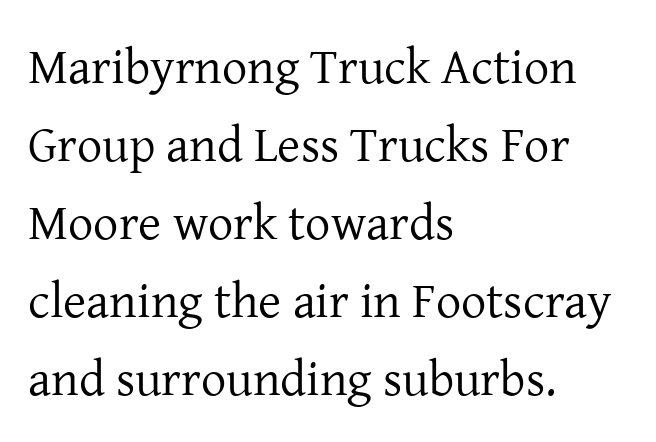
{"serif": "yes", "italic": "no", "bold": "no", "weight": "regular", "width": "normal", "stroke_contrast": "low", "x_height": "medium", "monospaced": "no", "underline": "no", "align": "left", "line_spacing": "normal", "line_spacing_ratio": 1.56, "letter_spacing": "normal", "letter_spacing_em": 0.0, "glyph_px": 50}
